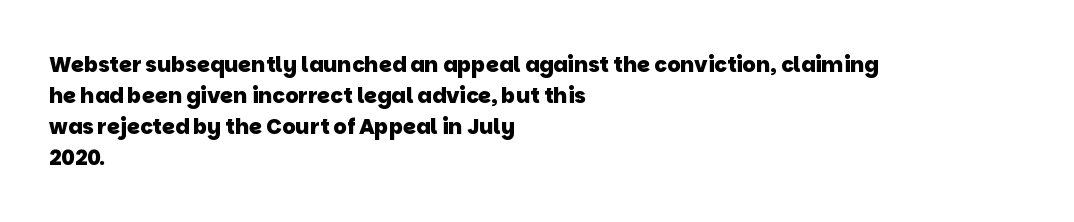
The image shows 21 px bold type; set left-aligned, normal line spacing (1.47x), normal letter spacing, not underlined.
